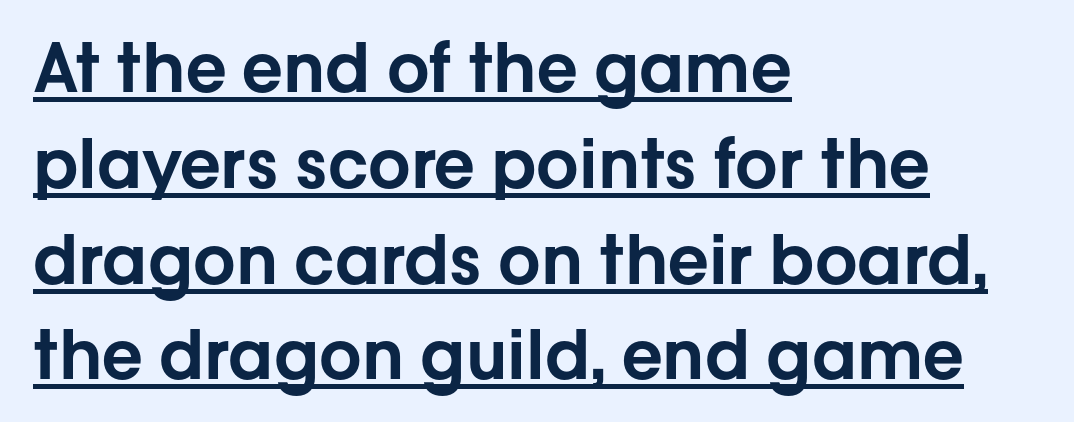
Q: Is the text italic (slanted)? A: No, it is upright.
Q: Is the typeface a serif or a sans-serif typeface? A: Sans-serif.
Q: Is the text underlined? A: Yes.
Q: How is the paragraph aligned? A: Left-aligned.
Q: Is the spacing between letters normal or unusually wide? A: Normal.
Q: Is the spacing between lines tight, normal or loose? A: Normal.
Q: Width (condensed, normal, or wide)? A: Normal.
Q: Stroke contrast? A: Low.
Q: x-height? A: Medium.
Q: Monospaced? A: No.
